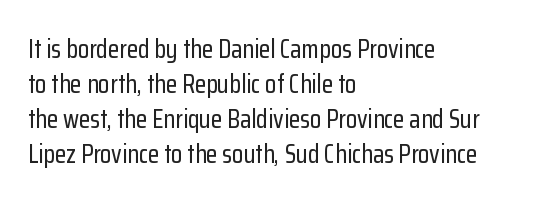
The letters stand straight up with perfectly vertical stems. Anything drawn beneath the words? Only blank space. Vertical spacing — default. Short note: letters normally spaced. Leftover space on each line is placed entirely after the last word.
